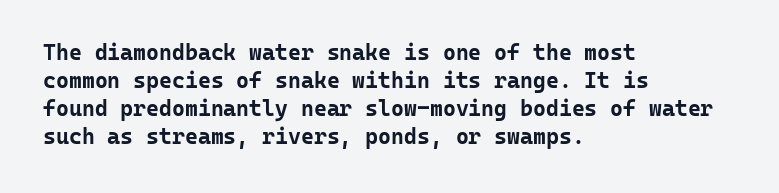
{"italic": "no", "bold": "yes", "underline": "no", "align": "left", "line_spacing": "normal", "line_spacing_ratio": 1.27, "letter_spacing": "normal", "letter_spacing_em": 0.0, "glyph_px": 22}
